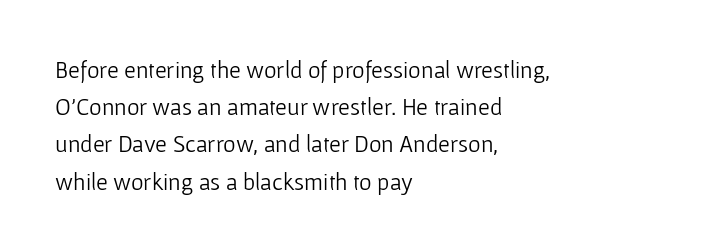
The image shows 24 px text type, upright; set left-aligned, normal line spacing (1.55x), normal letter spacing, not underlined.
